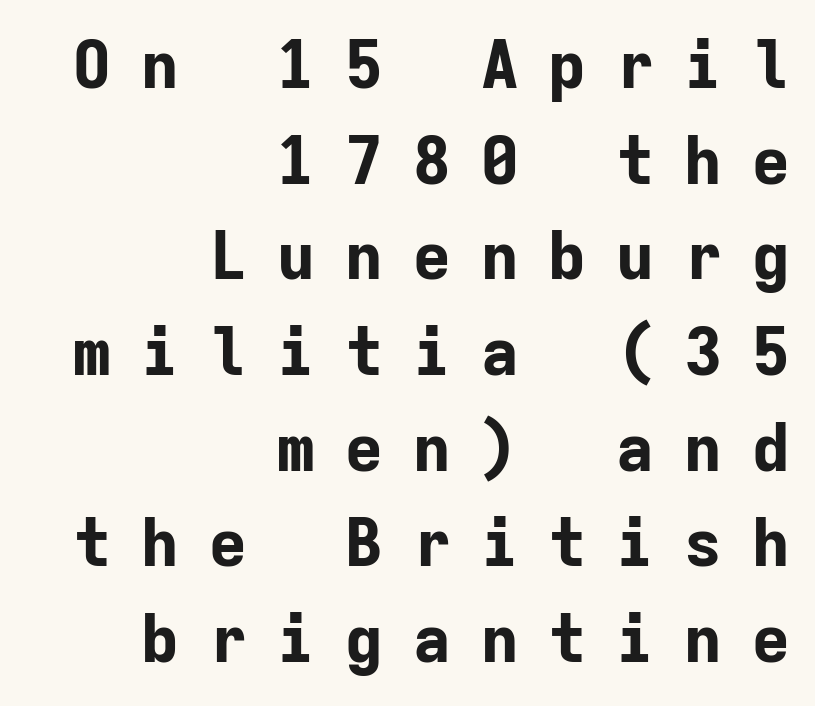
{"serif": "no", "italic": "no", "bold": "yes", "weight": "bold", "width": "normal", "stroke_contrast": "low", "x_height": "medium", "monospaced": "yes", "underline": "no", "align": "right", "line_spacing": "normal", "line_spacing_ratio": 1.45, "letter_spacing": "wide", "letter_spacing_em": 0.43, "glyph_px": 66}
